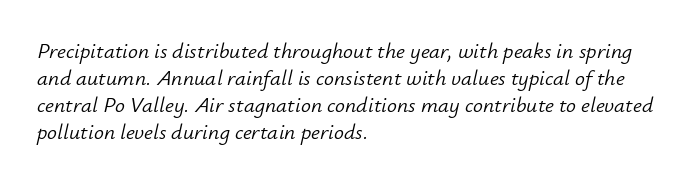
Q: Is the text bold? A: No.
Q: Is the text italic (slanted)? A: Yes, it leans right by about 12 degrees.
Q: Is the text underlined? A: No.
Q: How is the paragraph aligned? A: Left-aligned.
Q: Is the spacing between letters normal or unusually wide? A: Normal.
